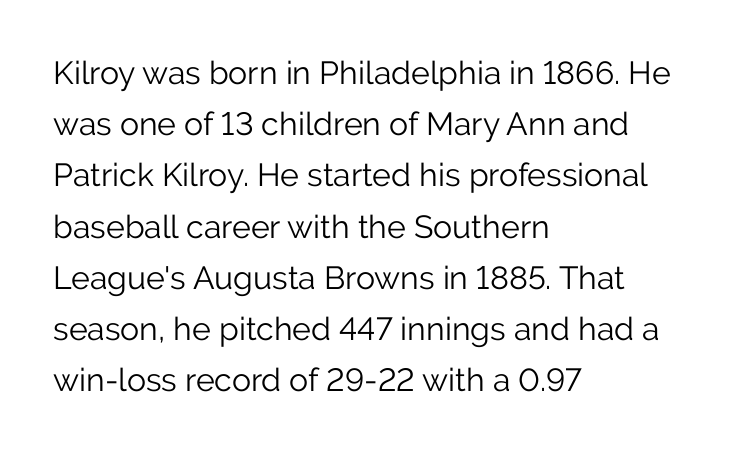
The space between consecutive lines is moderate. Look at the bottom of the vertical strokes: they stop flat, with no serifs. Horizontally, the lines are justified to the leading edge only. Do the characters align in a grid? No, the font is proportional.
